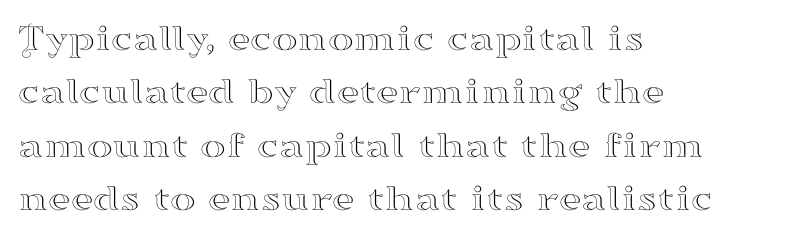
{"serif": "yes", "italic": "no", "width": "wide", "stroke_contrast": "high", "x_height": "small", "monospaced": "no", "underline": "no", "align": "left", "line_spacing": "normal", "line_spacing_ratio": 1.37, "letter_spacing": "normal", "letter_spacing_em": 0.0, "glyph_px": 39}
